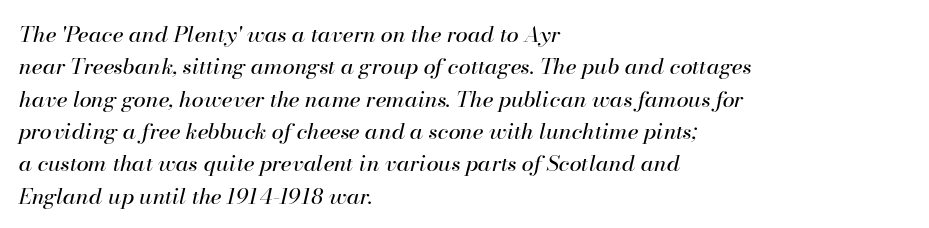
You could call the tracking neutral — neither tight nor loose. The glyphs are unaccompanied by any horizontal stroke below them. The weight tops out at a normal text grade. Looking at the ascenders, they clearly lean. The vertical gap from one line to the next is medium. Which margin do the lines hug? The left one — the right edge is uneven.
